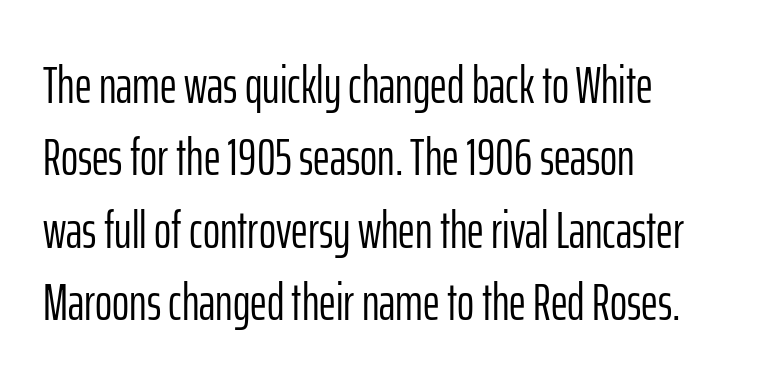
The leading is moderate, giving the passage an even texture. Caption: multi-line text, flush left, ragged right. Quick note: underline off. This sample uses an upright cut, with every glyph sitting square on the baseline. Weight: not bold — regular or lighter.
